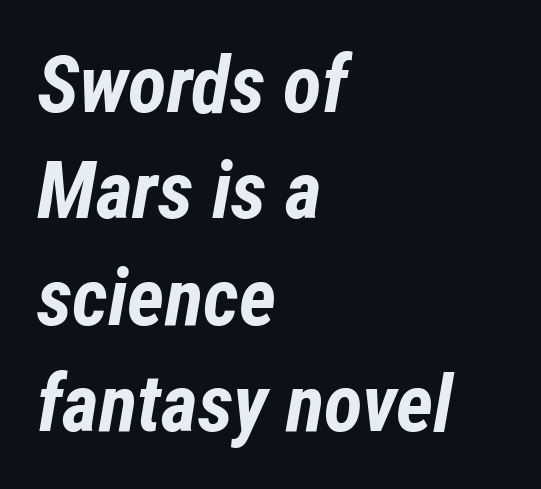
The image shows 80 px bold, condensed type, italic (leaning right); set left-aligned, normal line spacing (1.33x), normal letter spacing, not underlined; low stroke contrast and a medium x-height.
